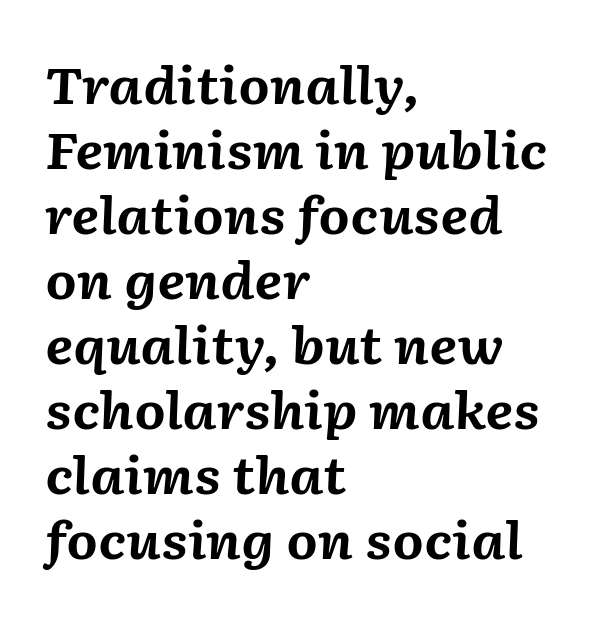
Compared with ordinary roman type, these characters are visibly tilted. Every letter is thick-stroked: bold, no question. Underlining? Definitely not there. The lines sit at an ordinary, default distance from one another.
